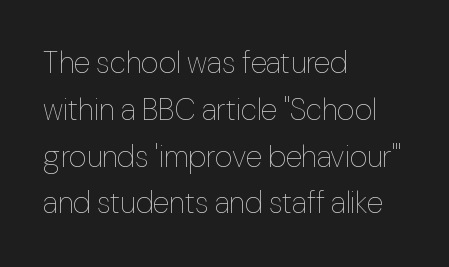
The image shows 30 px thin type, upright; set left-aligned, normal line spacing (1.56x), normal letter spacing, not underlined; low stroke contrast and a medium x-height.
